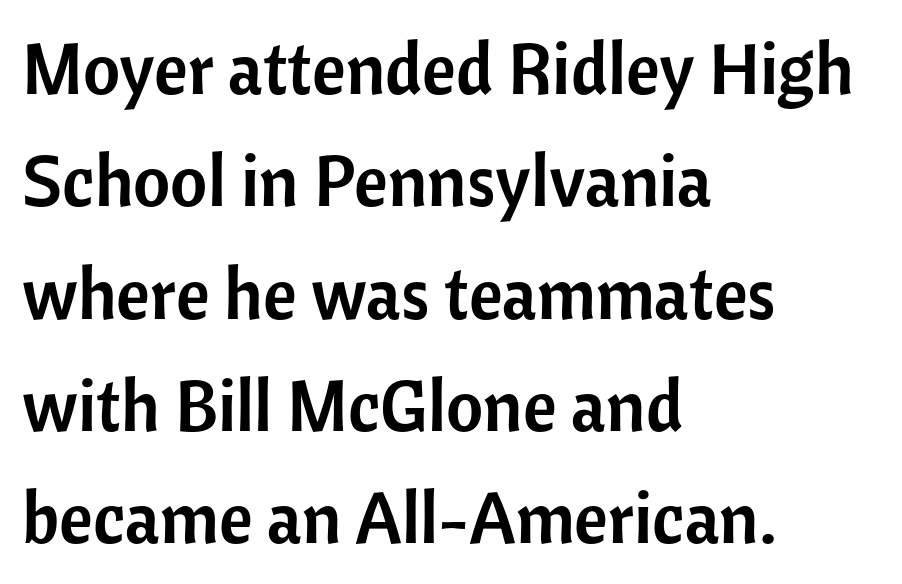
The image shows 72 px sans-serif type, upright; set left-aligned, normal line spacing (1.56x), normal letter spacing, not underlined; low stroke contrast and a medium x-height.
